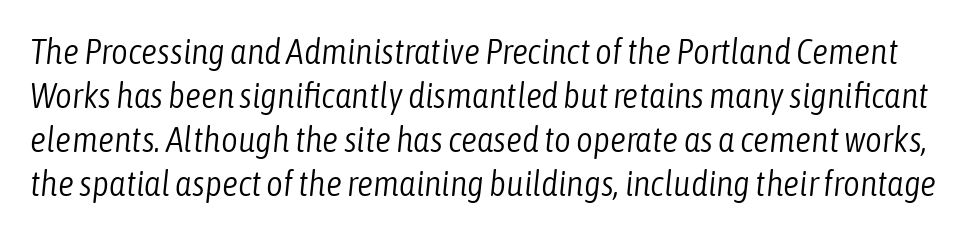
The image shows 36 px light, condensed type, italic (leaning right); set line spacing 1.22x, normal letter spacing, not underlined; low stroke contrast and a medium x-height.
